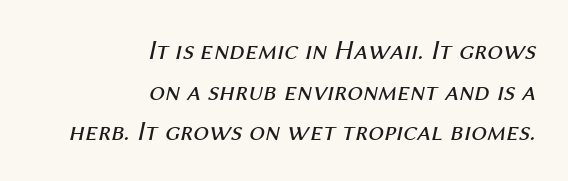
Whoever set this chose a conventional vertical rhythm. Slanted lettering throughout. The ragged edge is on the left, which tells us the setting is flush right. Standard letterfit; no display-style spreading of the glyphs. Beneath every word, the page is bare.
